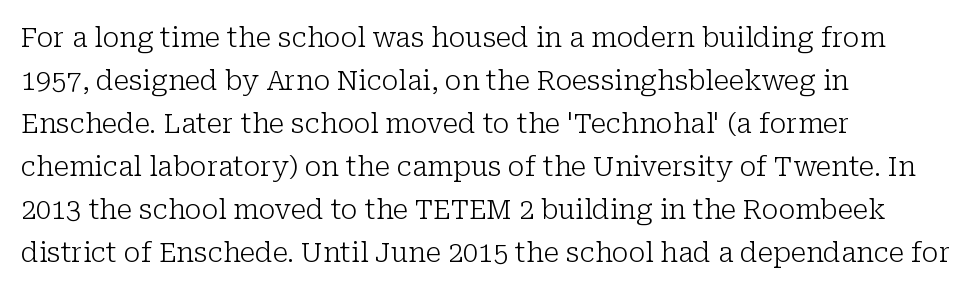
Q: Is the text bold? A: No.
Q: Is the text italic (slanted)? A: No, it is upright.
Q: Is the text underlined? A: No.
Q: How is the paragraph aligned? A: Left-aligned.
Q: Is the spacing between letters normal or unusually wide? A: Normal.
Q: Is the spacing between lines tight, normal or loose? A: Normal.
